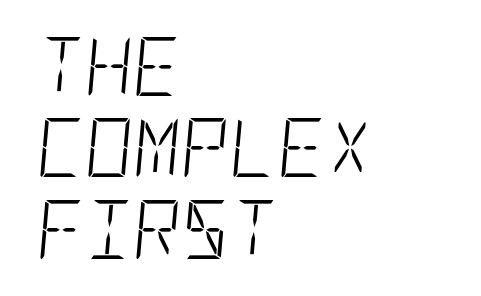
Q: Is the text bold? A: No.
Q: Is the text italic (slanted)? A: Yes, it leans right by about 5 degrees.
Q: Is the text underlined? A: No.
Q: How is the paragraph aligned? A: Left-aligned.
Q: Is the spacing between letters normal or unusually wide? A: Normal.
Q: Is the spacing between lines tight, normal or loose? A: Normal.
Q: Width (condensed, normal, or wide)? A: Condensed.
Q: Stroke contrast? A: Low.
Q: x-height? A: Large.
